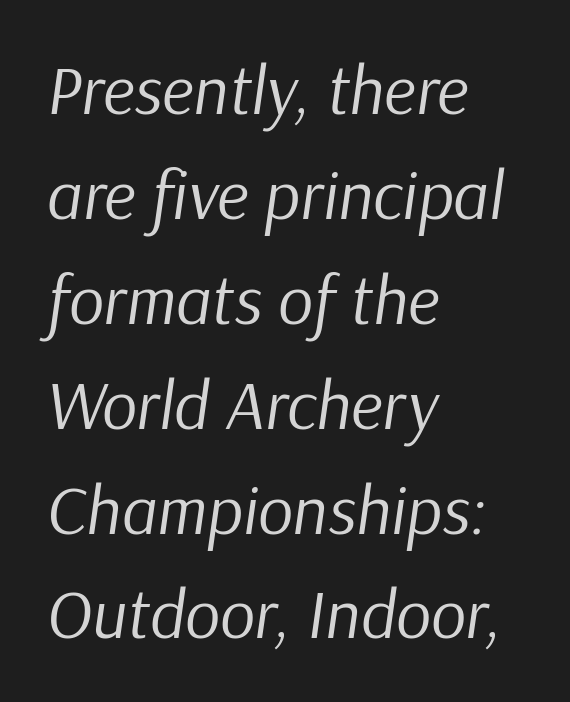
The image shows 69 px regular-weight type, italic (leaning right); set left-aligned, normal line spacing (1.52x), normal letter spacing, not underlined; low stroke contrast and a medium x-height.
